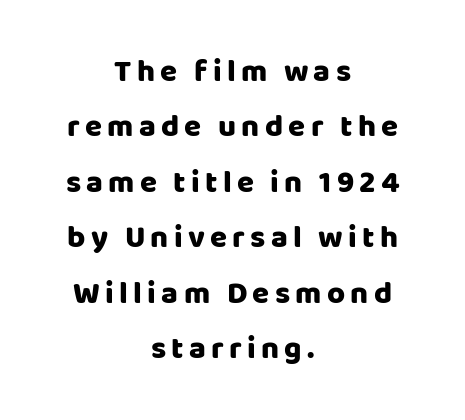
The image shows 31 px sans-serif type, upright; set centered, line spacing 1.79x, not underlined; low stroke contrast and a large x-height.
